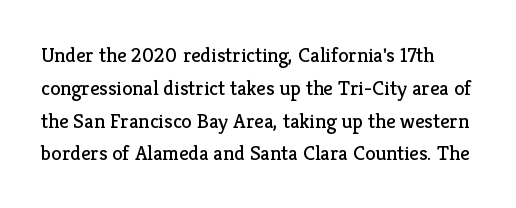
Q: Is the text bold? A: No.
Q: Is the text italic (slanted)? A: No, it is upright.
Q: Is the text underlined? A: No.
Q: Is the spacing between letters normal or unusually wide? A: Normal.
Q: Is the spacing between lines tight, normal or loose? A: Normal.
